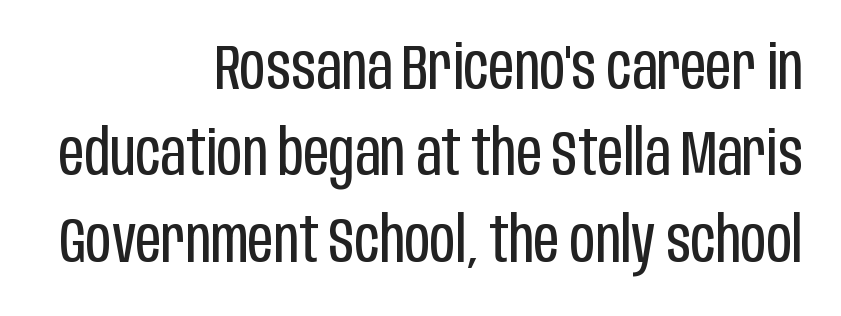
Q: Is the text bold? A: No.
Q: Is the text italic (slanted)? A: No, it is upright.
Q: Is the typeface a serif or a sans-serif typeface? A: Sans-serif.
Q: Is the text underlined? A: No.
Q: How is the paragraph aligned? A: Right-aligned.
Q: Is the spacing between letters normal or unusually wide? A: Normal.
Q: Is the spacing between lines tight, normal or loose? A: Normal.
Q: Width (condensed, normal, or wide)? A: Condensed.
Q: Stroke contrast? A: Low.
Q: x-height? A: Large.
Q: Monospaced? A: No.
